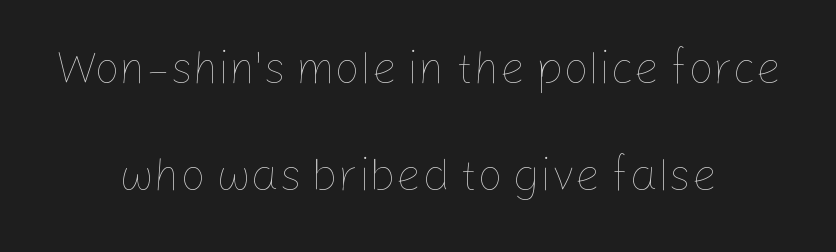
Q: Is the text bold? A: No.
Q: Is the text italic (slanted)? A: No, it is upright.
Q: Is the text underlined? A: No.
Q: How is the paragraph aligned? A: Centered.
Q: Is the spacing between letters normal or unusually wide? A: Normal.
Q: Is the spacing between lines tight, normal or loose? A: Loose.
Q: Width (condensed, normal, or wide)? A: Normal.
Q: Stroke contrast? A: Low.
Q: x-height? A: Medium.
Q: Monospaced? A: No.
